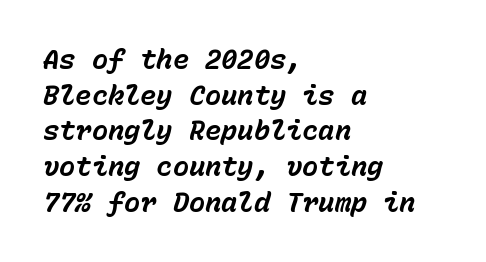
Heavy, bold letterforms. The words here are not underlined. The tracking reads as untouched default to a designer's eye. The line-height multiplier appears to be the usual default. Slant detected: the letters are inclined. These lines are set flush left with a ragged right edge.
